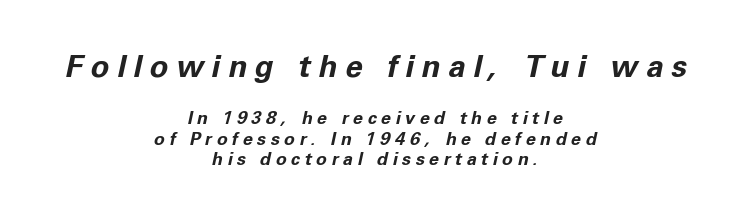
Q: Is the text bold? A: Yes.
Q: Is the text italic (slanted)? A: Yes, it leans right by about 11 degrees.
Q: Is the text underlined? A: No.
Q: How is the paragraph aligned? A: Centered.
Q: Is the spacing between letters normal or unusually wide? A: Unusually wide.
Q: Is the spacing between lines tight, normal or loose? A: Tight.
Q: Which block of text is set in a larger size, the first (top) or the second (bottom)? A: The first (top) one.
Q: Width (condensed, normal, or wide)? A: Normal.
Q: Stroke contrast? A: Low.
Q: x-height? A: Medium.
Q: Monospaced? A: No.
